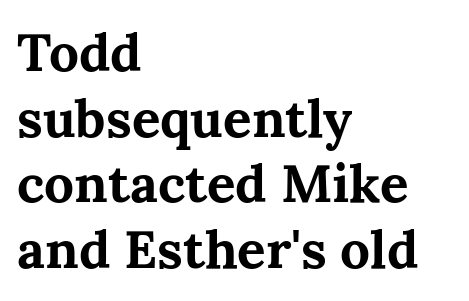
{"serif": "yes", "italic": "no", "bold": "yes", "weight": "bold", "width": "normal", "stroke_contrast": "medium", "x_height": "medium", "monospaced": "no", "underline": "no", "align": "left", "line_spacing_ratio": 1.24, "letter_spacing": "normal", "letter_spacing_em": 0.0, "glyph_px": 53}
